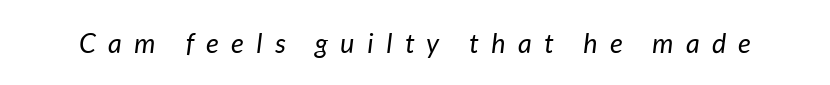
The weight tops out at a normal text grade. Spacing between characters has been opened up far beyond the box default. In terms of posture, this sample is oblique. The passage shown is not underscored anywhere.
